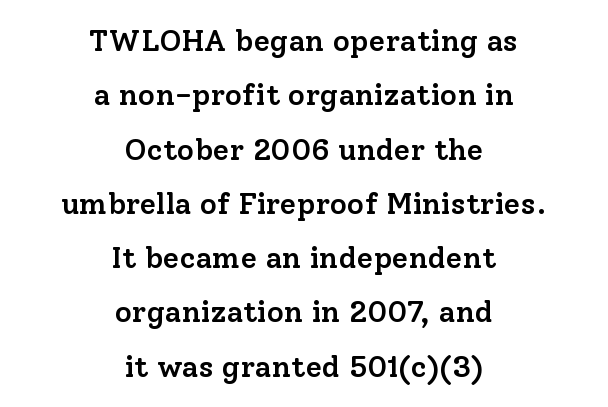
The font is running at a semibold setting, under full bold. The letters advance in unequal steps, a hallmark of proportional type. No word sits above an underline. Font category for this specimen: serif.
